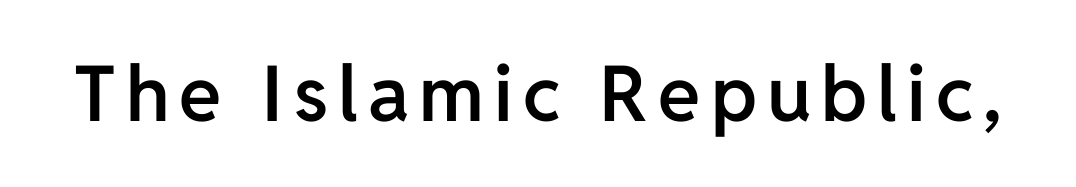
Its strokes are somewhat broadened, the hallmark of semibold type. The rendering shows plain stroke endings on the letterforms — a sans-serif design. Proportional: the letters do not fall into vertical columns. Descender tails drop into unmarked territory. The font's upright variant was chosen for this text.
